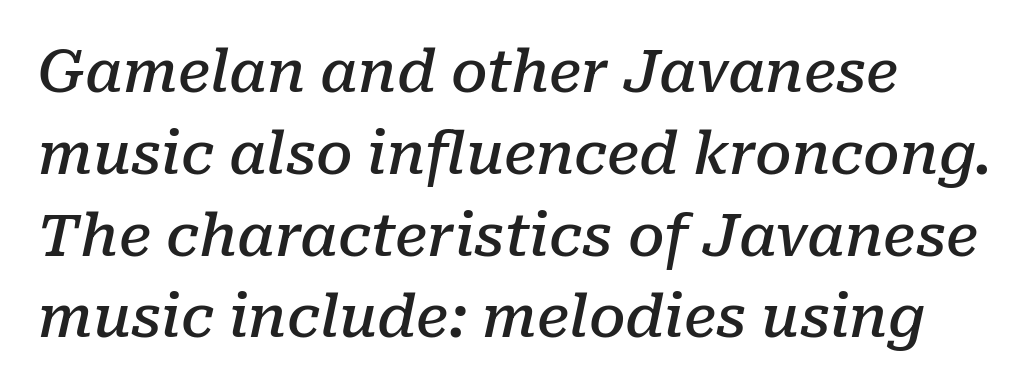
The image shows 58 px semibold serif type, italic (leaning right); set normal line spacing (1.41x), normal letter spacing, not underlined; low stroke contrast and a medium x-height.
